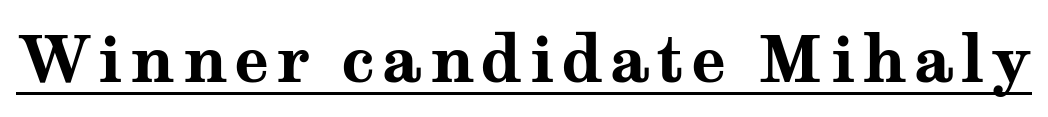
{"serif": "yes", "italic": "no", "bold": "yes", "weight": "bold", "width": "wide", "stroke_contrast": "medium", "x_height": "medium", "monospaced": "no", "underline": "yes", "glyph_px": 64}
